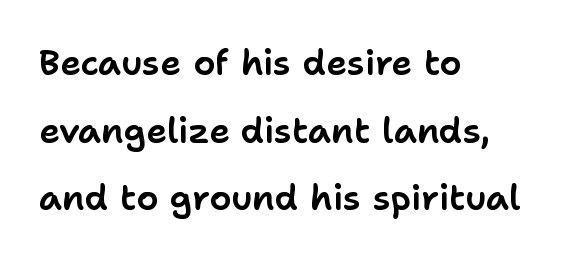
{"serif": "no", "italic": "no", "width": "normal", "stroke_contrast": "low", "x_height": "medium", "monospaced": "no", "underline": "no", "align": "left", "line_spacing": "loose", "line_spacing_ratio": 1.93, "letter_spacing": "normal", "letter_spacing_em": 0.0, "glyph_px": 35}
